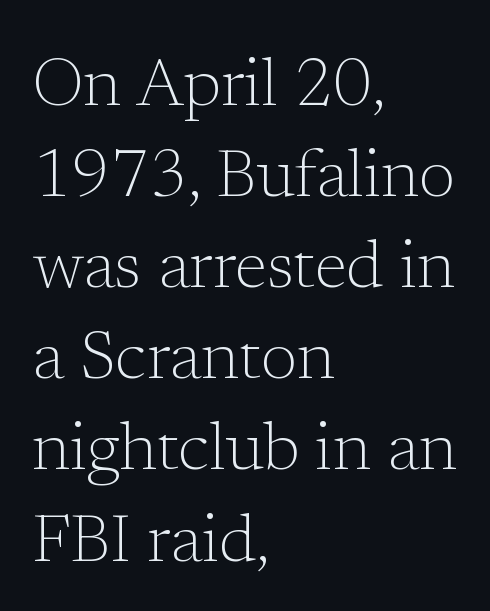
The image shows 67 px light serif type, upright; set left-aligned, normal line spacing (1.36x), normal letter spacing, not underlined; low stroke contrast and a medium x-height.
